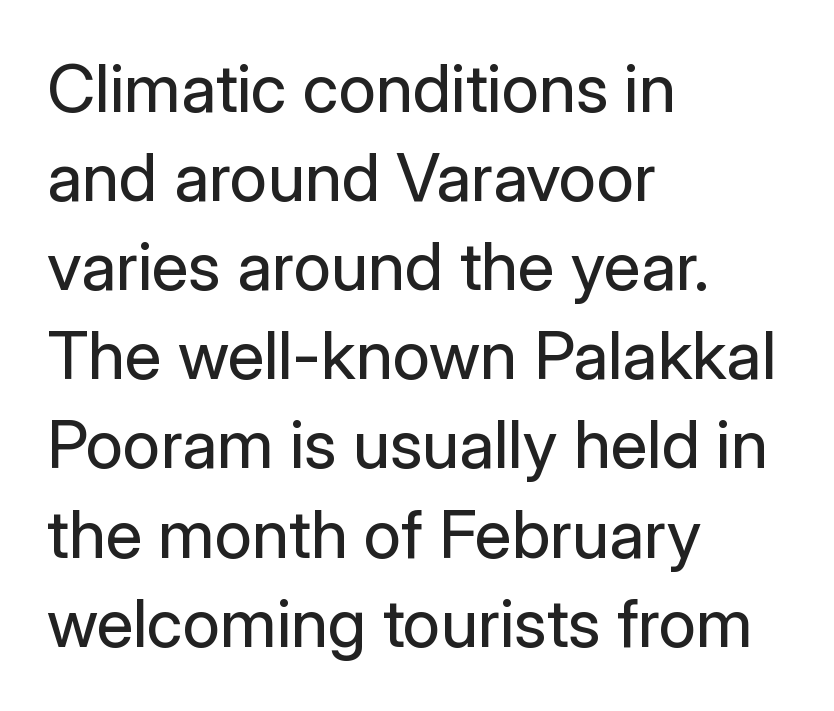
Is this a fixed-width face? No — the glyphs have proportional, varying widths. Inter-character spacing is left at the font's built-in metrics. Typeset ragged right — the left edge is the straight one. Compared with typical paragraphs, the rows here are spaced about the same.
